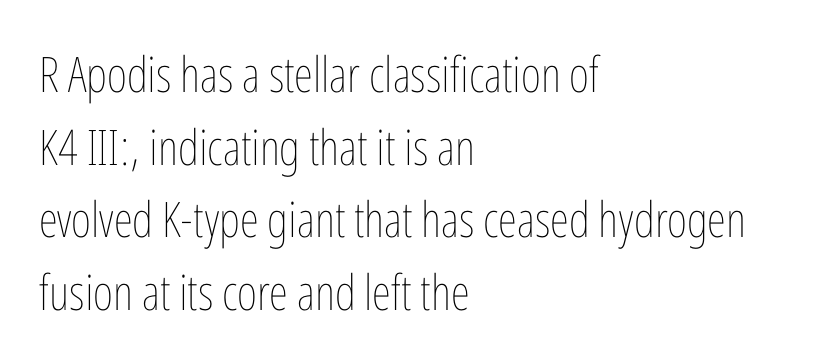
The image shows 49 px thin, condensed type, upright; set left-aligned, normal line spacing (1.48x), normal letter spacing, not underlined; low stroke contrast and a medium x-height.
